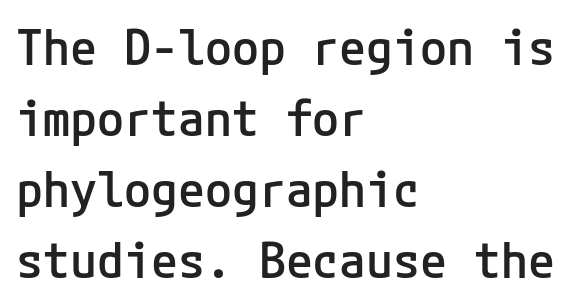
The passage shown is semibold, sitting just below true bold. These lines are set flush left with a ragged right edge. I'd call this a sans setting — the letters go barefoot. What's the leading like? Ordinary, nothing unusual.
